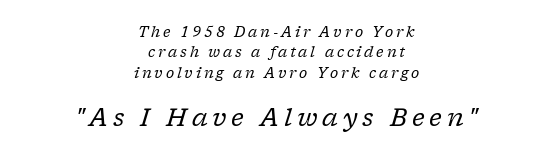
{"italic": "yes", "lean": "right", "slant_degrees": 17, "bold": "no", "underline": "no", "align": "center", "line_spacing": "normal", "line_spacing_ratio": 1.46, "letter_spacing": "wide", "letter_spacing_em": 0.2, "larger_block": "second", "size_ratio": 1.71, "glyph_px": 24}
